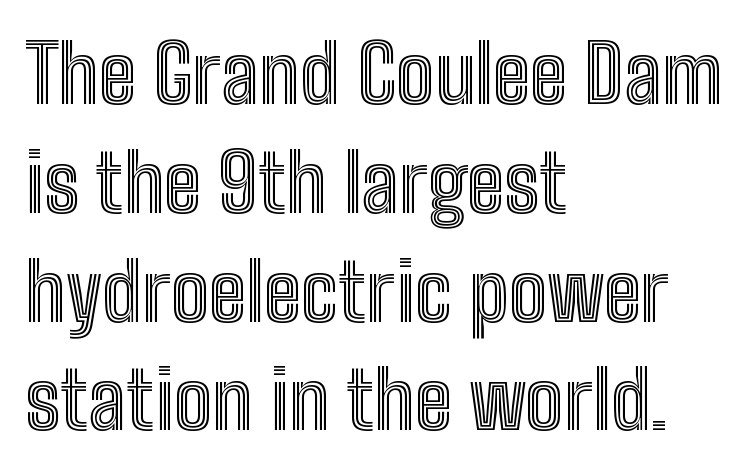
Q: Is the text italic (slanted)? A: No, it is upright.
Q: Is the text underlined? A: No.
Q: How is the paragraph aligned? A: Left-aligned.
Q: Is the spacing between letters normal or unusually wide? A: Normal.
Q: Is the spacing between lines tight, normal or loose? A: Normal.
Q: Width (condensed, normal, or wide)? A: Condensed.
Q: x-height? A: Medium.
Q: Monospaced? A: No.
